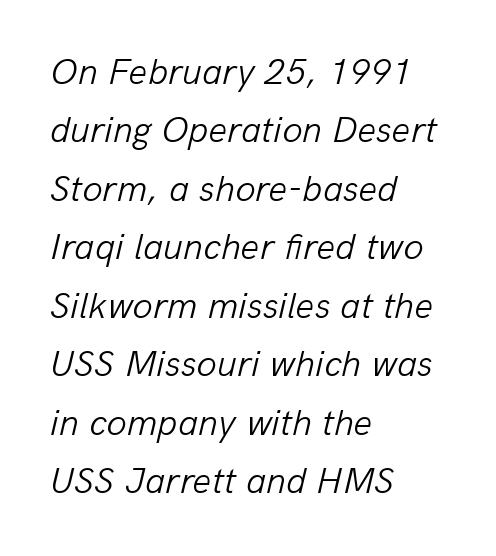
What stands out about the letter spacing? Nothing — it is the standard amount. The leading is moderate, giving the passage an even texture. Rule under the text: the space is simply empty. All the whitespace from short lines collects on the right.
